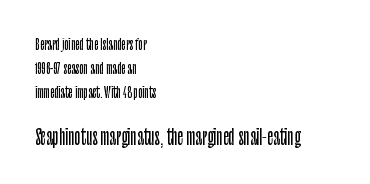
Typesetter's note — lower block bumped up in size, upper block left smaller. The setting favours the left margin, as ordinary paragraphs usually do. There is no visible air inserted between adjacent glyphs. In terms of posture, this sample is upright. Plain, unruled lines of type.
